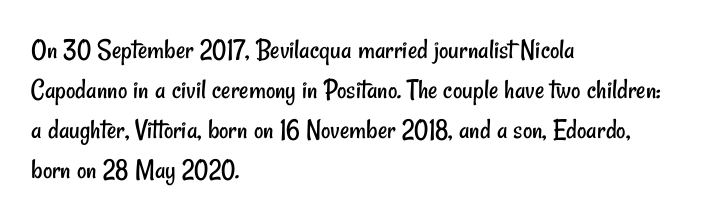
{"serif": "no", "bold": "no", "weight": "regular", "width": "condensed", "stroke_contrast": "low", "x_height": "small", "monospaced": "no", "underline": "no", "align": "left", "line_spacing": "normal", "line_spacing_ratio": 1.38, "letter_spacing": "normal", "letter_spacing_em": 0.0, "glyph_px": 29}
